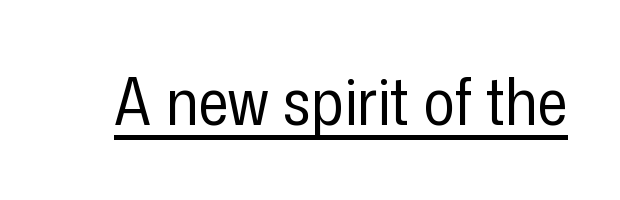
{"serif": "no", "italic": "no", "bold": "no", "weight": "regular", "width": "condensed", "stroke_contrast": "low", "x_height": "medium", "monospaced": "no", "underline": "yes", "letter_spacing": "normal", "letter_spacing_em": 0.0, "glyph_px": 66}
